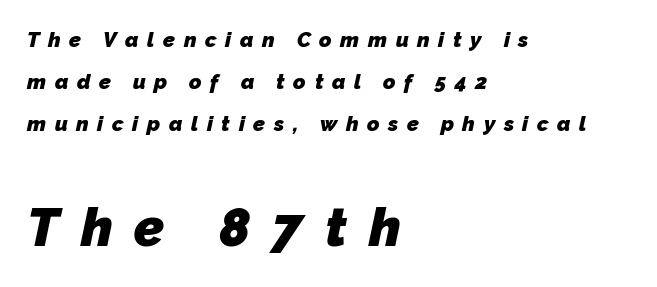
The image shows 53 px heavy sans-serif type; set left-aligned, loose line spacing (2.01x), unusually wide letter spacing (+0.41 em), not underlined; the second (bottom) block is 2.52x larger; low stroke contrast and a medium x-height.
